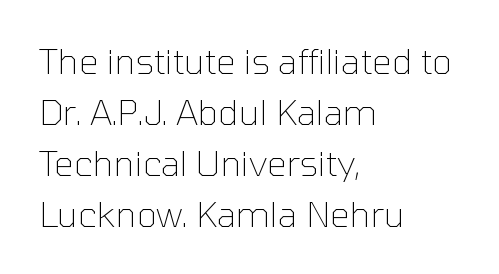
Plain, unruled lines of type. This sample uses an upright cut, with every glyph sitting square on the baseline. Characters follow at the spacing the type designer built in. This sample uses a sans-serif face.
